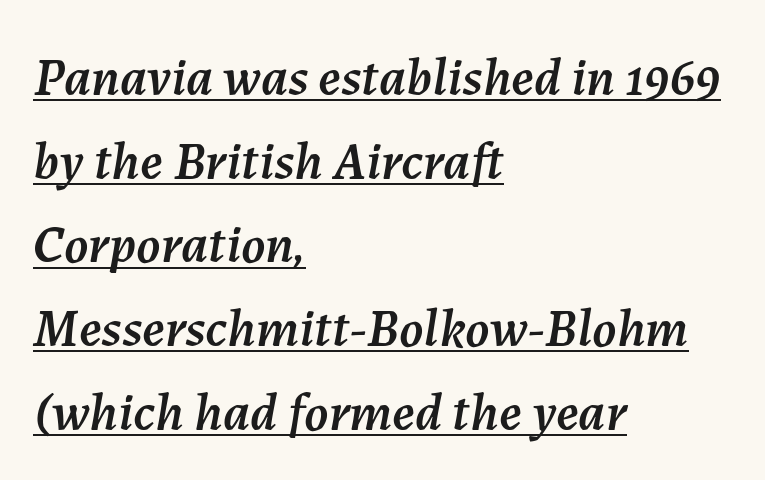
{"italic": "yes", "lean": "right", "slant_degrees": 7, "width": "normal", "stroke_contrast": "medium", "x_height": "medium", "monospaced": "no", "underline": "yes", "align": "left", "line_spacing": "normal", "line_spacing_ratio": 1.55, "letter_spacing": "normal", "letter_spacing_em": 0.0, "glyph_px": 54}
